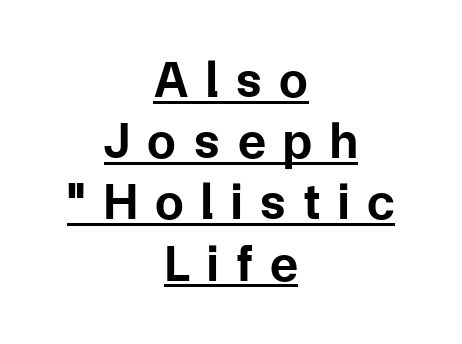
{"serif": "no", "italic": "no", "bold": "yes", "weight": "bold", "width": "normal", "stroke_contrast": "low", "x_height": "medium", "monospaced": "no", "underline": "yes", "align": "center", "line_spacing_ratio": 1.2, "letter_spacing": "wide", "letter_spacing_em": 0.35, "glyph_px": 51}
